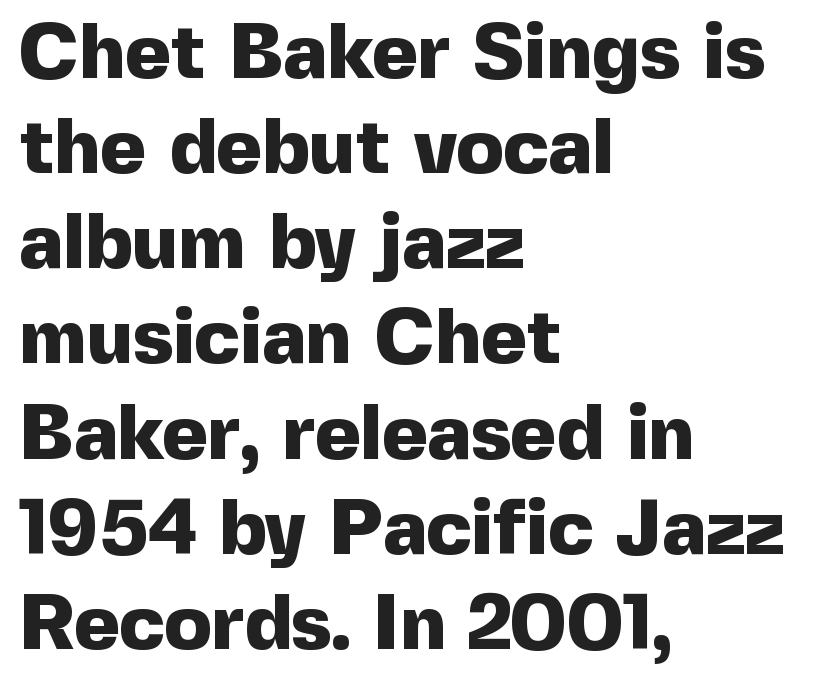
{"serif": "no", "italic": "no", "bold": "yes", "weight": "heavy", "width": "normal", "x_height": "medium", "monospaced": "no", "underline": "no", "align": "left", "line_spacing_ratio": 1.22, "letter_spacing": "normal", "letter_spacing_em": 0.0, "glyph_px": 78}
